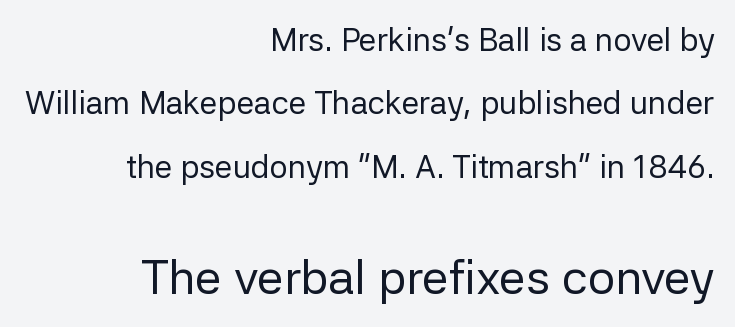
{"serif": "no", "italic": "no", "bold": "no", "weight": "regular", "width": "normal", "stroke_contrast": "low", "x_height": "medium", "monospaced": "no", "underline": "no", "align": "right", "line_spacing": "loose", "line_spacing_ratio": 1.98, "letter_spacing": "normal", "letter_spacing_em": 0.0, "larger_block": "second", "size_ratio": 1.5, "glyph_px": 48}
